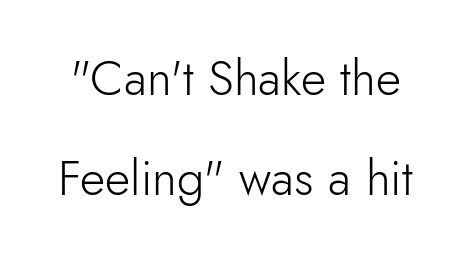
Q: Is the text bold? A: No.
Q: Is the text italic (slanted)? A: No, it is upright.
Q: Is the typeface a serif or a sans-serif typeface? A: Sans-serif.
Q: Is the text underlined? A: No.
Q: Is the spacing between letters normal or unusually wide? A: Normal.
Q: Is the spacing between lines tight, normal or loose? A: Loose.
Q: Width (condensed, normal, or wide)? A: Normal.
Q: Stroke contrast? A: Low.
Q: x-height? A: Small.
Q: Monospaced? A: No.
